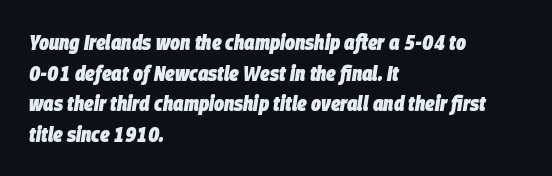
{"italic": "yes", "lean": "right", "slant_degrees": 9, "bold": "yes", "underline": "no", "align": "left", "line_spacing": "normal", "line_spacing_ratio": 1.46, "letter_spacing": "normal", "letter_spacing_em": 0.0, "glyph_px": 21}
